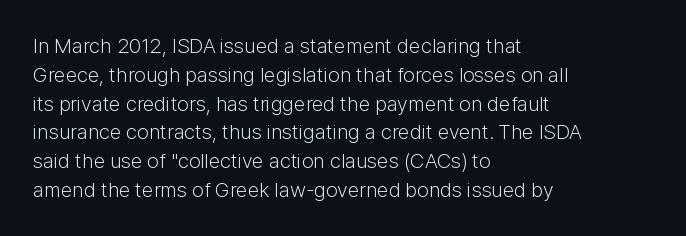
The image shows 21 px text type, upright; set left-aligned, normal line spacing (1.37x), normal letter spacing, not underlined.
